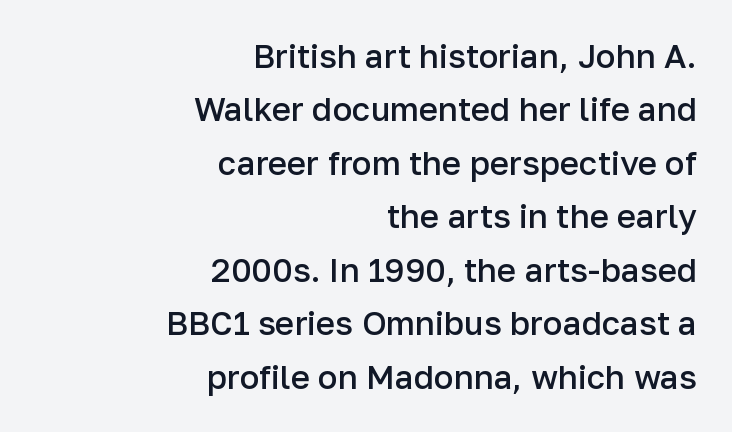
The letters advance in unequal steps, a hallmark of proportional type. Tall strokes in this sample are plumb rather than angled. Are there feet on the stems? There aren't — it's a sans. Weight check: semibold — heavier than regular, not quite bold.
